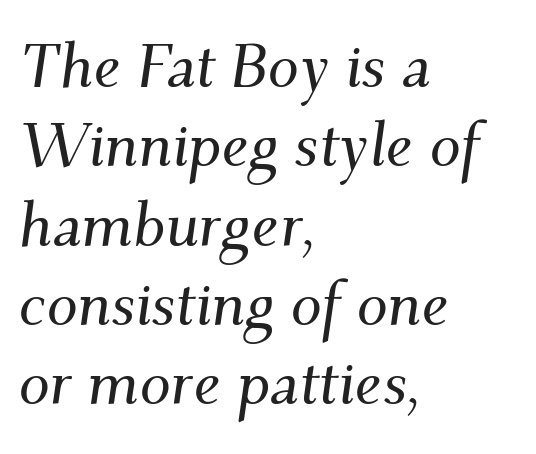
Q: Is the text italic (slanted)? A: Yes, it leans right by about 9 degrees.
Q: Is the typeface a serif or a sans-serif typeface? A: Serif.
Q: Is the text underlined? A: No.
Q: How is the paragraph aligned? A: Left-aligned.
Q: Is the spacing between letters normal or unusually wide? A: Normal.
Q: Is the spacing between lines tight, normal or loose? A: Normal.
Q: Width (condensed, normal, or wide)? A: Normal.
Q: Stroke contrast? A: Medium.
Q: x-height? A: Small.
Q: Monospaced? A: No.
